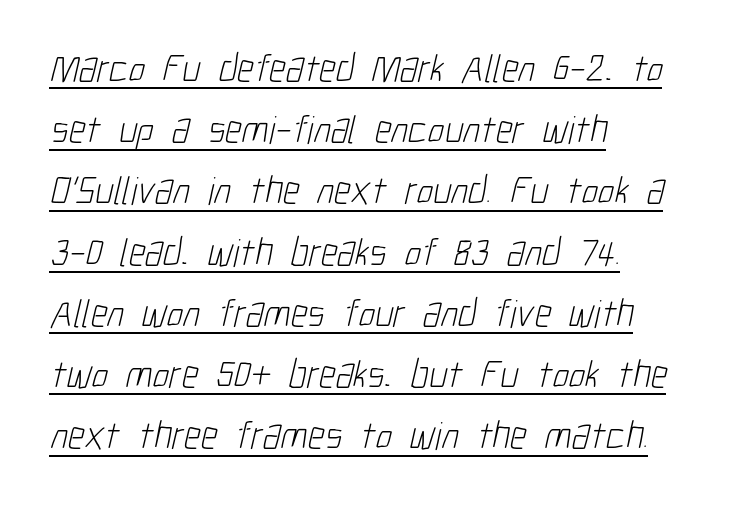
{"serif": "no", "bold": "no", "weight": "light", "width": "condensed", "stroke_contrast": "low", "x_height": "medium", "monospaced": "no", "underline": "yes", "align": "left", "line_spacing": "normal", "line_spacing_ratio": 1.53, "letter_spacing": "normal", "letter_spacing_em": 0.0, "glyph_px": 40}
